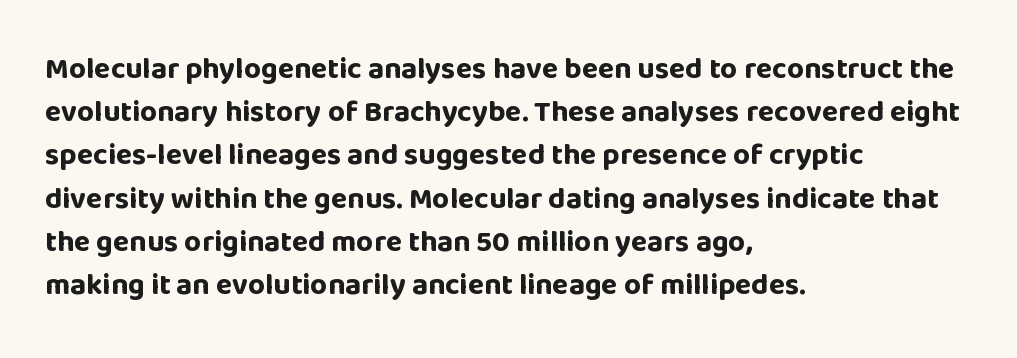
The image shows 30 px bold sans-serif type, upright; set left-aligned, normal line spacing (1.44x), normal letter spacing, not underlined; low stroke contrast and a large x-height.
